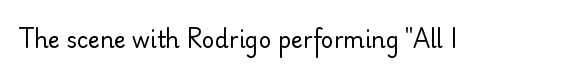
The space directly below the letters is spotless. Quick note: not italic, upright. The line texture is even and compact thanks to regular tracking. These glyphs show unthickened strokes, regular width or finer.
